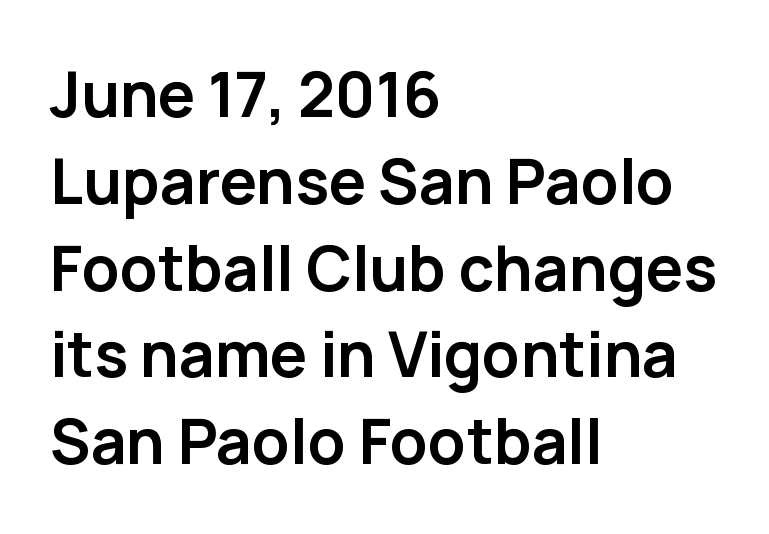
The image shows 62 px semibold sans-serif type, upright; set left-aligned, normal line spacing (1.4x), normal letter spacing, not underlined; low stroke contrast and a medium x-height.
